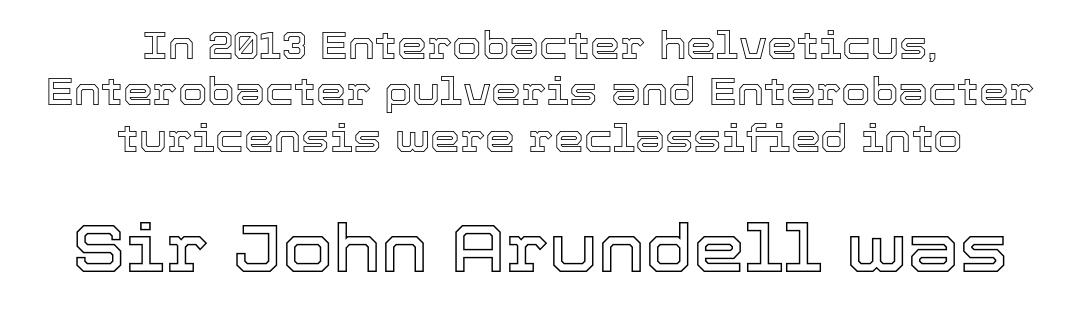
Looks like regular typesetting: each glyph gets only the width it needs. Is there any slant? The stems are plumb. The paragraph shown floats in the horizontal middle. Block two is the big one; block one sits smaller above it. What stands out about the letter spacing? Nothing — it is the standard amount. Honestly, there is no underline to notice here at all.
